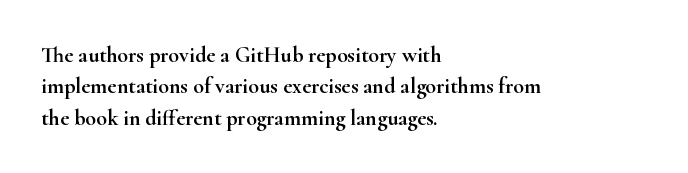
Q: Is the text italic (slanted)? A: No, it is upright.
Q: Is the text underlined? A: No.
Q: How is the paragraph aligned? A: Left-aligned.
Q: Is the spacing between letters normal or unusually wide? A: Normal.
Q: Is the spacing between lines tight, normal or loose? A: Normal.
